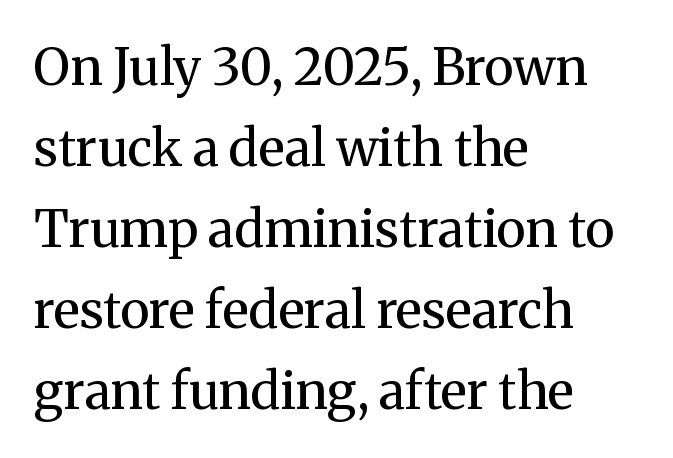
The image shows 51 px regular-weight serif type, upright; set left-aligned, normal line spacing (1.59x), normal letter spacing, not underlined; medium stroke contrast and a medium x-height.
